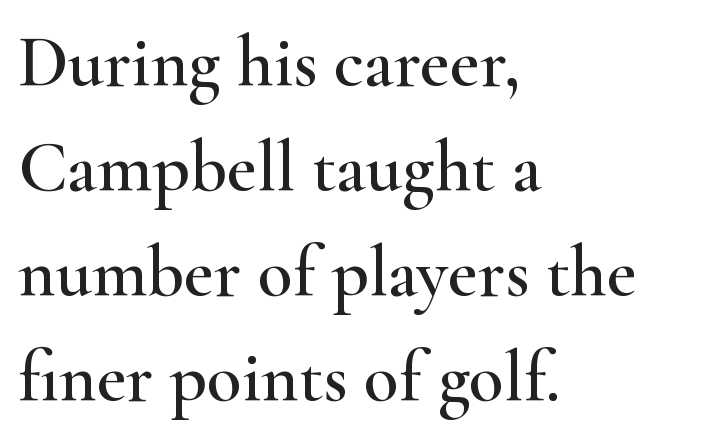
{"serif": "yes", "italic": "no", "width": "wide", "stroke_contrast": "high", "x_height": "small", "monospaced": "no", "underline": "no", "align": "left", "line_spacing": "normal", "line_spacing_ratio": 1.46, "letter_spacing": "normal", "letter_spacing_em": 0.0, "glyph_px": 72}
